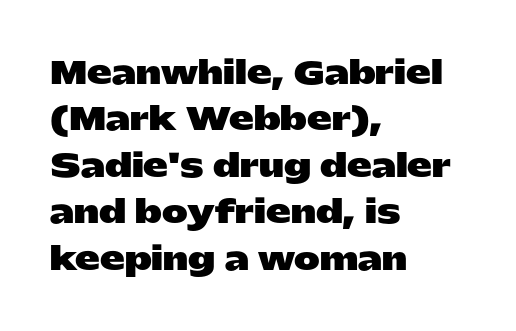
Leading: standard. A classic flush-left, rag-right setting is used for this passage. Between one letter and the next there's only the usual sliver of space. You could not count columns in this text — the font is proportionally spaced. The letters stand upright; this is a roman face. Does the type have serifs? No, each stem ends abruptly.
